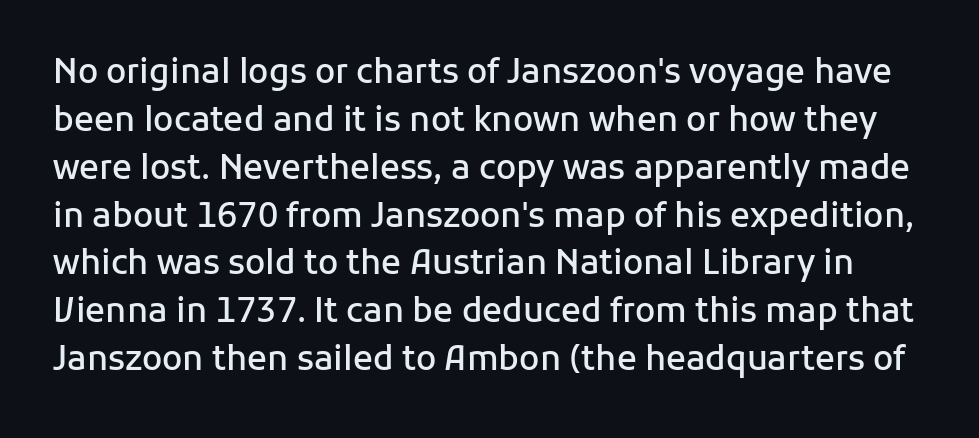
{"serif": "no", "italic": "no", "bold": "semi", "weight": "semibold", "width": "normal", "stroke_contrast": "low", "x_height": "medium", "monospaced": "no", "underline": "no", "line_spacing": "normal", "line_spacing_ratio": 1.45, "letter_spacing": "normal", "letter_spacing_em": 0.0, "glyph_px": 33}
